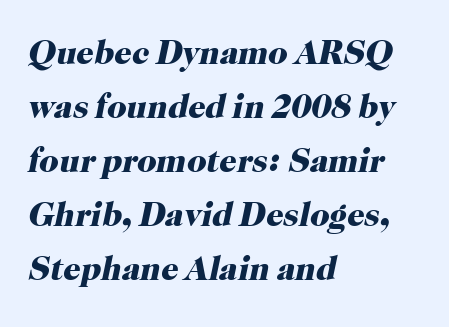
{"serif": "yes", "italic": "yes", "lean": "right", "slant_degrees": 12, "bold": "yes", "weight": "heavy", "width": "normal", "stroke_contrast": "high", "x_height": "medium", "monospaced": "no", "underline": "no", "align": "left", "line_spacing": "normal", "line_spacing_ratio": 1.59, "letter_spacing": "normal", "letter_spacing_em": 0.0, "glyph_px": 34}
